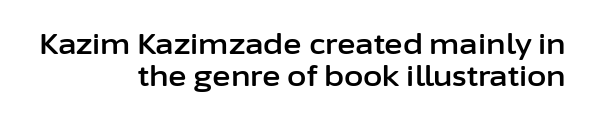
Looks like regular typesetting: each glyph gets only the width it needs. What stands out about the letter spacing? Nothing — it is the standard amount. Note: no serifs on the glyphs. The strip under each line holds only bare page. In terms of posture, this sample is upright. A flush-right, rag-left setting is used for this passage.
